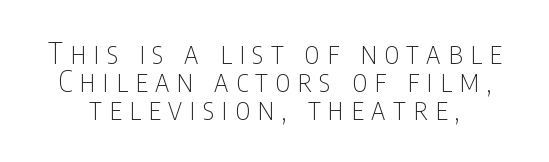
Q: Is the text bold? A: No.
Q: Is the text italic (slanted)? A: No, it is upright.
Q: Is the typeface a serif or a sans-serif typeface? A: Sans-serif.
Q: Is the text underlined? A: No.
Q: Is the spacing between letters normal or unusually wide? A: Unusually wide.
Q: Is the spacing between lines tight, normal or loose? A: Tight.
Q: Width (condensed, normal, or wide)? A: Condensed.
Q: Stroke contrast? A: Low.
Q: x-height? A: Large.
Q: Monospaced? A: No.
